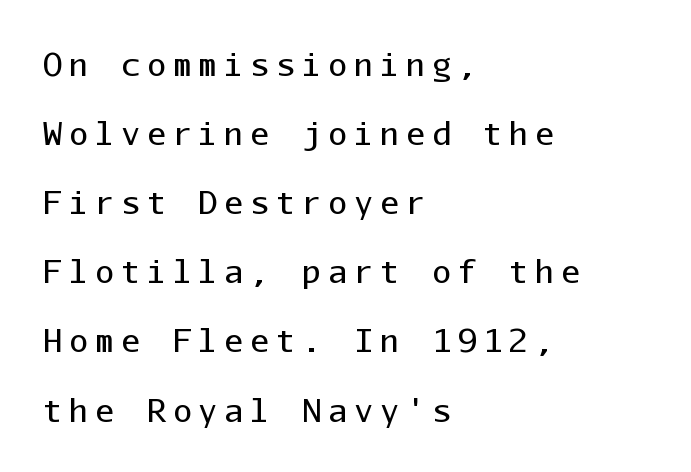
{"serif": "no", "italic": "no", "bold": "no", "weight": "regular", "width": "normal", "stroke_contrast": "low", "x_height": "medium", "monospaced": "yes", "underline": "no", "align": "left", "line_spacing": "loose", "line_spacing_ratio": 2.16, "letter_spacing": "wide", "letter_spacing_em": 0.21, "glyph_px": 32}
